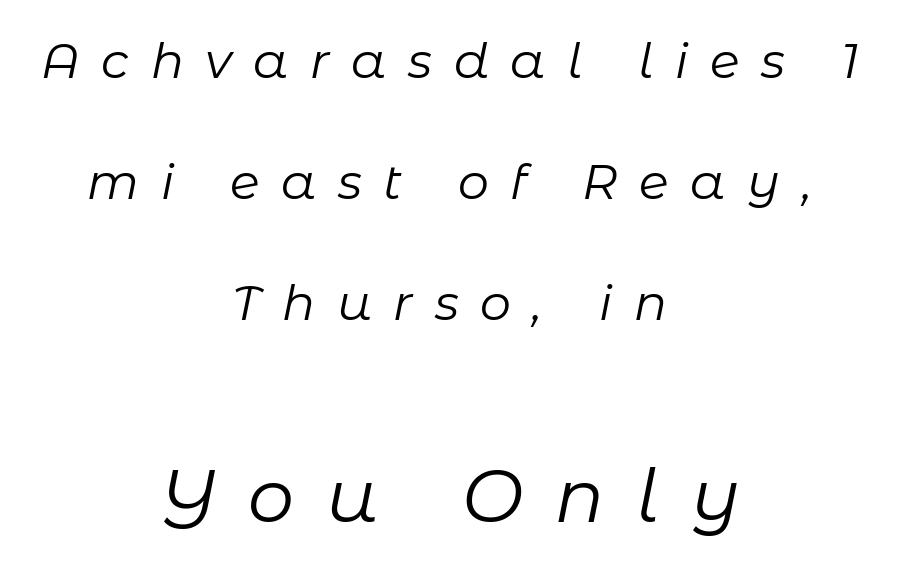
The image shows 73 px regular-weight type, italic (leaning right); set centered, loose line spacing (2.47x), unusually wide letter spacing (+0.44 em), not underlined; the second (bottom) block is 1.49x larger; low stroke contrast and a medium x-height.
